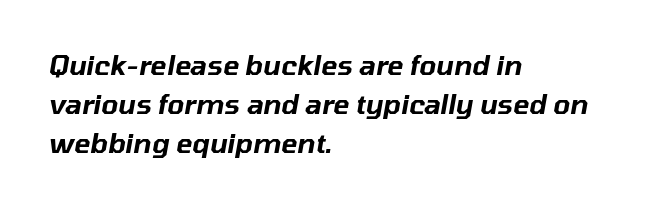
The image shows 27 px text type, italic (leaning right); set left-aligned, normal line spacing (1.45x), normal letter spacing, not underlined.
